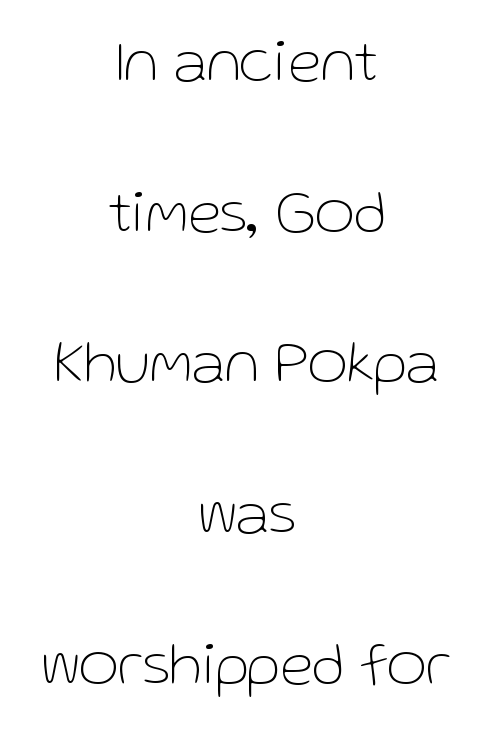
Q: Is the text bold? A: No.
Q: Is the text italic (slanted)? A: No, it is upright.
Q: Is the typeface a serif or a sans-serif typeface? A: Sans-serif.
Q: Is the text underlined? A: No.
Q: How is the paragraph aligned? A: Centered.
Q: Is the spacing between letters normal or unusually wide? A: Normal.
Q: Is the spacing between lines tight, normal or loose? A: Loose.
Q: Width (condensed, normal, or wide)? A: Normal.
Q: Stroke contrast? A: Low.
Q: x-height? A: Medium.
Q: Monospaced? A: No.
